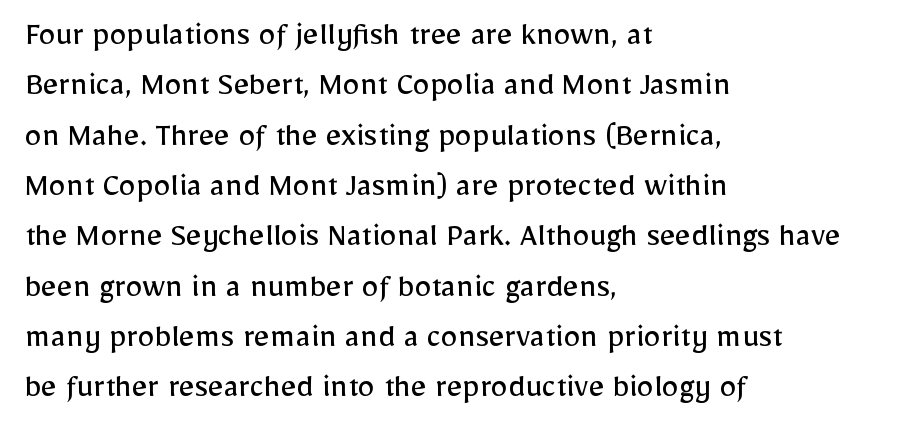
The image shows 34 px regular-weight sans-serif type, upright; set left-aligned, normal line spacing (1.48x), normal letter spacing, not underlined; low stroke contrast and a medium x-height.
